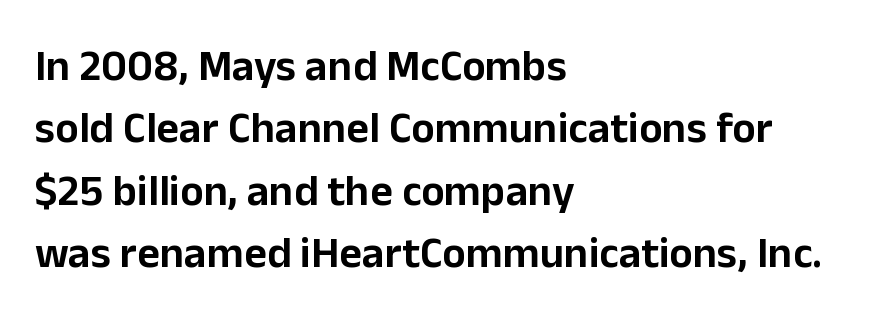
{"serif": "no", "italic": "no", "width": "normal", "stroke_contrast": "low", "x_height": "medium", "monospaced": "no", "underline": "no", "align": "left", "line_spacing": "normal", "line_spacing_ratio": 1.42, "letter_spacing": "normal", "letter_spacing_em": 0.0, "glyph_px": 44}
